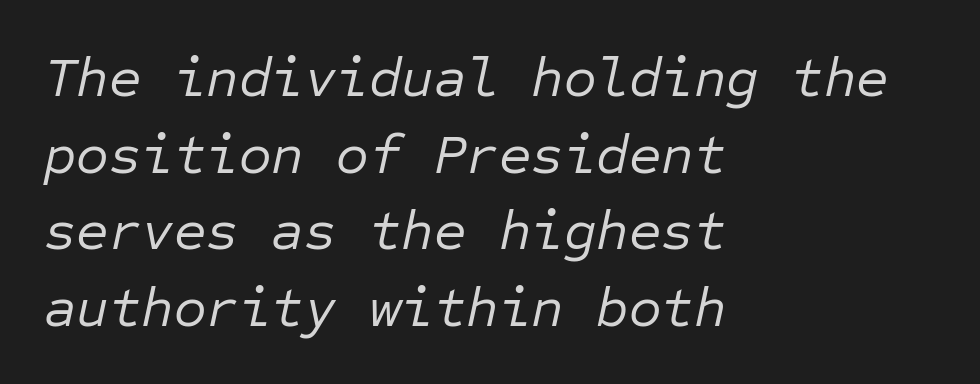
The image shows 56 px regular-weight type, italic (leaning right), monospaced; set left-aligned, normal line spacing (1.37x), normal letter spacing, not underlined; low stroke contrast and a medium x-height.
